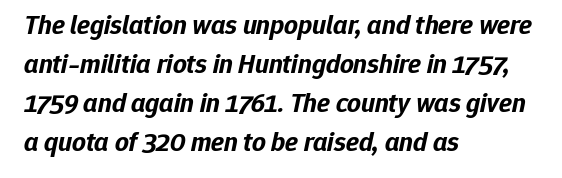
{"italic": "yes", "lean": "right", "slant_degrees": 12, "bold": "yes", "underline": "no", "align": "left", "line_spacing": "normal", "line_spacing_ratio": 1.44, "letter_spacing": "normal", "letter_spacing_em": 0.0, "glyph_px": 27}
